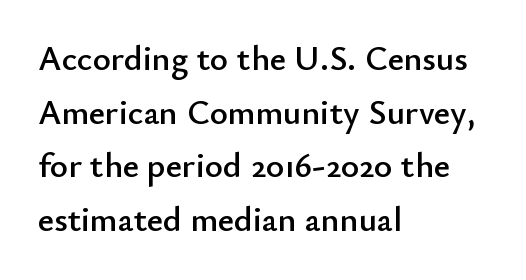
When letters stand straight like this, we call the style roman or upright. No feet cap the strokes, marking this as sans-serif type. Students, observe: this is what conventionally led text looks like. Clear beneath every line of the passage. You could call the tracking neutral — neither tight nor loose.
